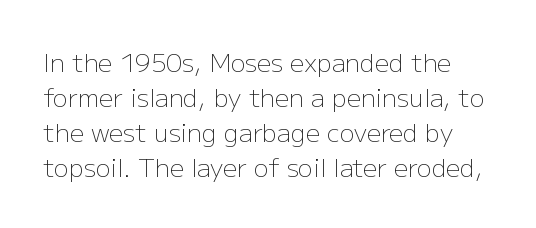
{"italic": "no", "bold": "no", "underline": "no", "line_spacing": "normal", "line_spacing_ratio": 1.4, "letter_spacing": "normal", "letter_spacing_em": 0.0, "glyph_px": 25}
